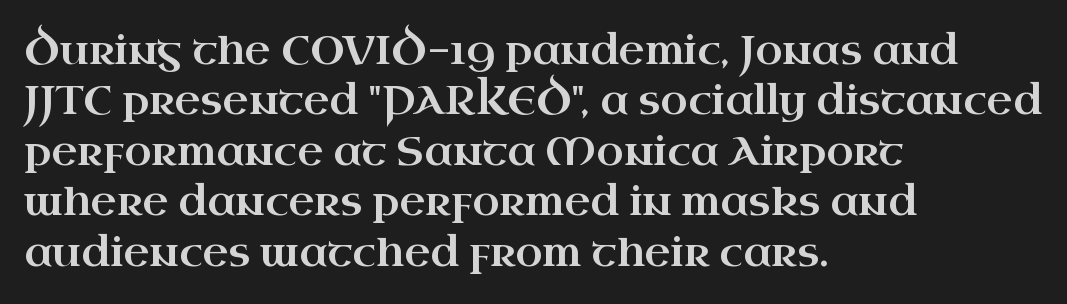
{"serif": "yes", "italic": "no", "width": "wide", "stroke_contrast": "high", "x_height": "small", "monospaced": "no", "underline": "no", "align": "left", "line_spacing": "normal", "line_spacing_ratio": 1.26, "letter_spacing": "normal", "letter_spacing_em": 0.0, "glyph_px": 40}
